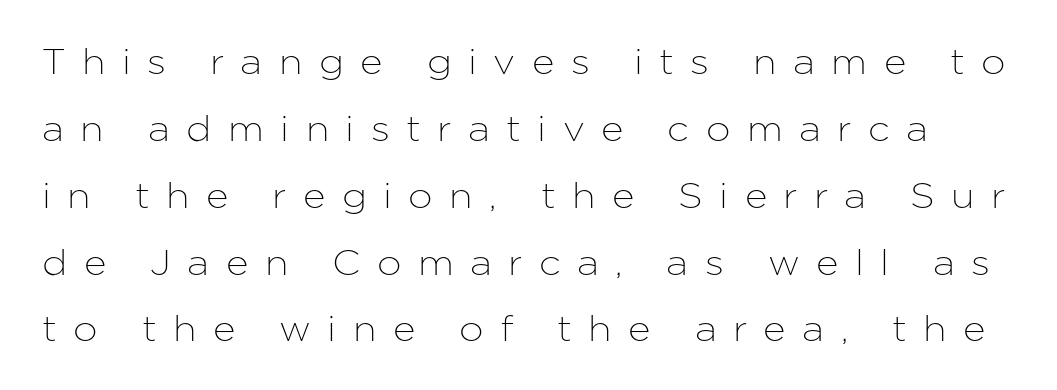
{"serif": "no", "italic": "no", "width": "normal", "stroke_contrast": "low", "x_height": "medium", "monospaced": "no", "underline": "no", "line_spacing": "loose", "line_spacing_ratio": 1.91, "letter_spacing": "wide", "letter_spacing_em": 0.47, "glyph_px": 35}
